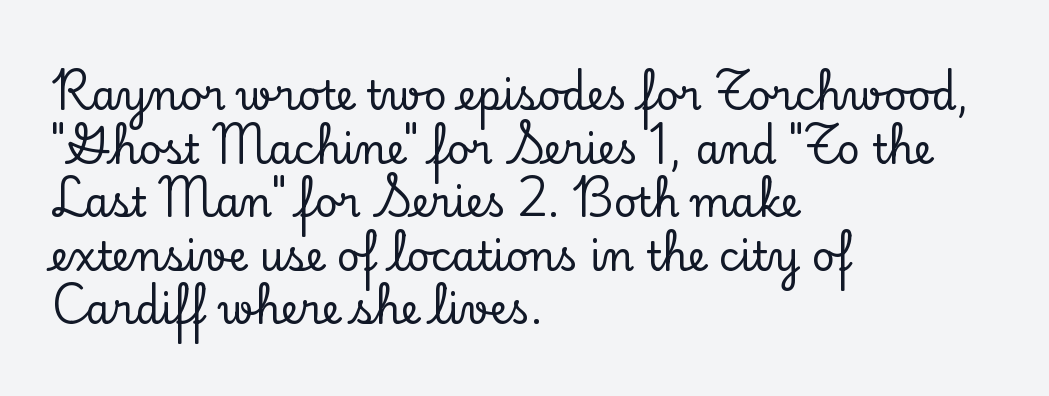
Compared with typical paragraphs, the rows here are spaced about the same. Nobody drew a line under any word here. Character widths vary here, with narrow letters taking less room than wide ones. Teacher's note: observe the even left margin — that is flush-left alignment. The passage shown is typeset with a serif family. Style check: upright.
